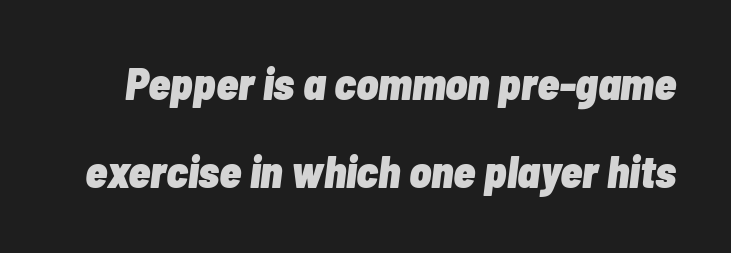
The image shows 45 px heavy, condensed type, italic (leaning right); set loose line spacing (1.96x), normal letter spacing, not underlined; low stroke contrast and a medium x-height.
